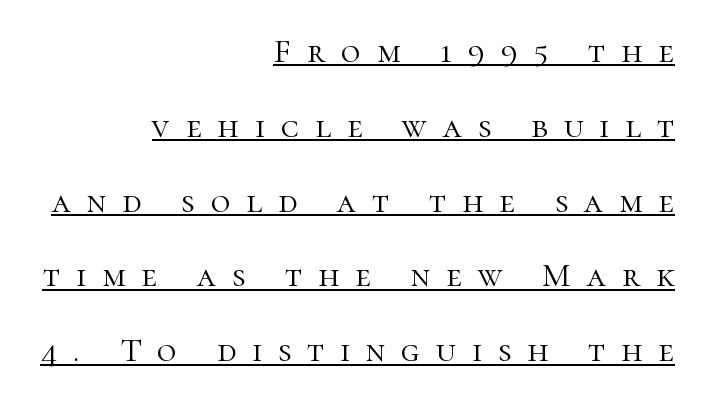
Q: Is the text bold? A: No.
Q: Is the text italic (slanted)? A: No, it is upright.
Q: Is the typeface a serif or a sans-serif typeface? A: Serif.
Q: Is the text underlined? A: Yes.
Q: How is the paragraph aligned? A: Right-aligned.
Q: Is the spacing between letters normal or unusually wide? A: Unusually wide.
Q: Is the spacing between lines tight, normal or loose? A: Loose.
Q: Width (condensed, normal, or wide)? A: Normal.
Q: Stroke contrast? A: High.
Q: x-height? A: Medium.
Q: Monospaced? A: No.
